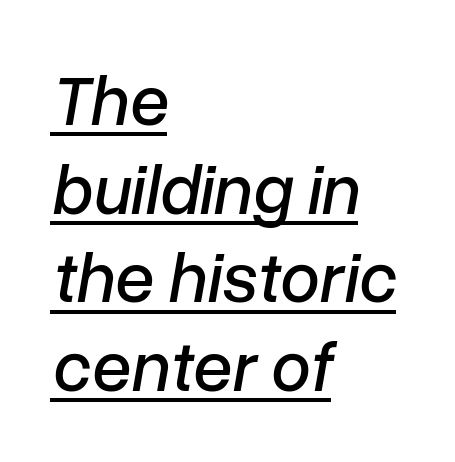
All the whitespace from short lines collects on the right. Reading down the column, the eye jumps a familiar distance to each next line. This sample uses an oblique cut, with every glyph tilted off the vertical. Looks like someone drew a line under every word here.
